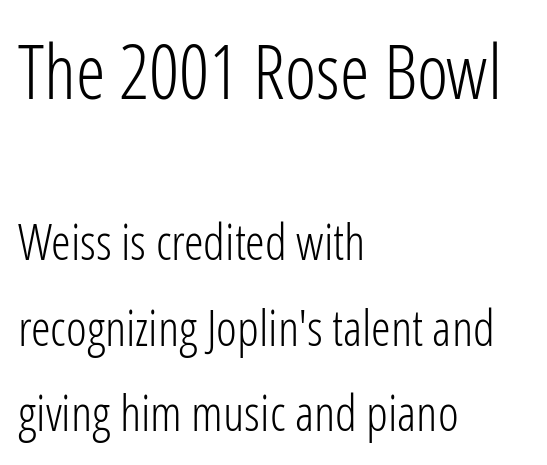
The image shows 75 px light, condensed sans-serif type, upright; set left-aligned, line spacing 1.71x, normal letter spacing, not underlined; the first (top) block is 1.5x larger; low stroke contrast and a medium x-height.
